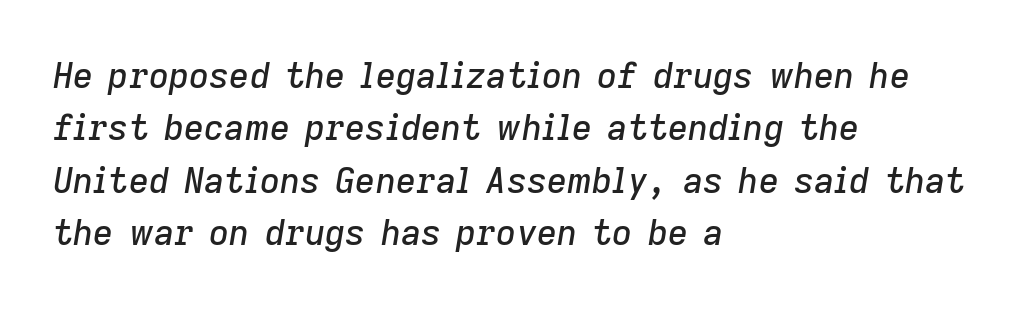
You could not count columns in this text — the font is proportionally spaced. The rendering keeps characters at their native spacing. Vertically, the passage feels balanced, rows spaced as you'd expect. The words here are not underlined. Characters are canted at an angle relative to the baseline's perpendicular.
